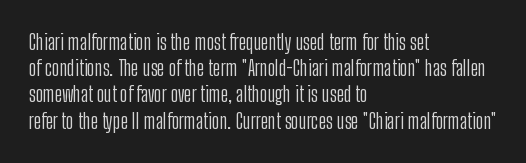
Does extra space separate the letters? No, they use regular spacing. Layout note: lines flush left. The area under the type is left untouched. This reads as an unemphasized weight, regular at the heaviest. This is roman type, the default non-slanted kind. Vertical spacing — default.
